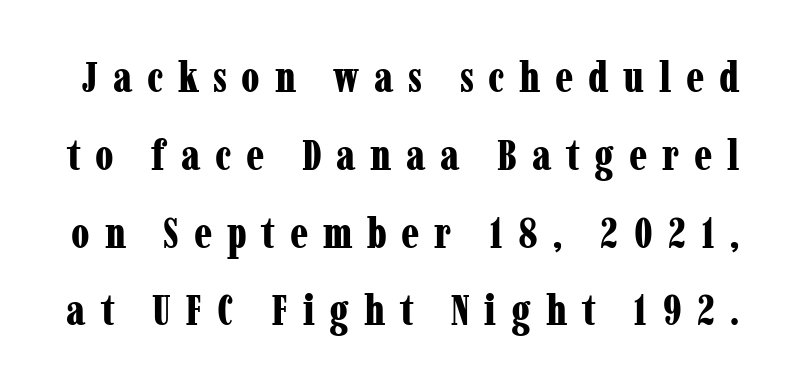
Q: Is the text bold? A: Yes.
Q: Is the text italic (slanted)? A: No, it is upright.
Q: Is the typeface a serif or a sans-serif typeface? A: Serif.
Q: Is the text underlined? A: No.
Q: Is the spacing between letters normal or unusually wide? A: Unusually wide.
Q: Width (condensed, normal, or wide)? A: Condensed.
Q: Stroke contrast? A: Low.
Q: x-height? A: Medium.
Q: Monospaced? A: No.
